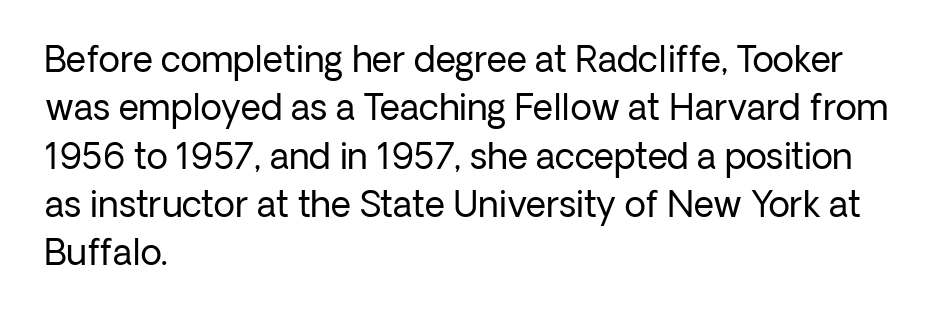
Each letter keeps its own natural width here, so spacing adapts to shape. The space beneath each line is pristine and unruled. Does extra space separate the letters? No, they use regular spacing. The axis of the letterforms is exactly vertical.
